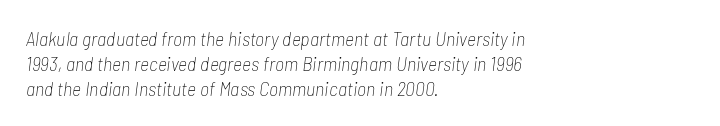
If you measured baseline to baseline, you'd find a middling distance. In terms of letterspacing, this is plain default setting. Layout note: lines flush left. Every character sits at an angle, as italics do. The area under the type is left untouched. Each stroke keeps to a modest, everyday thickness or less.
